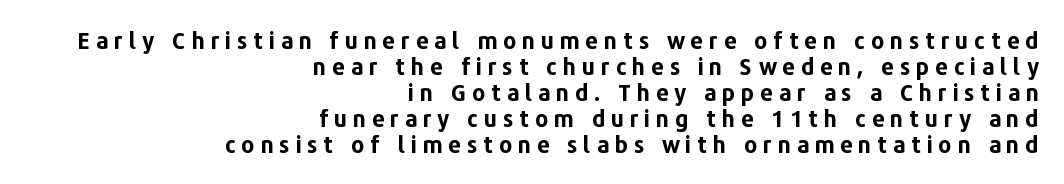
This sample trades vertical openness for compactness between lines. Strong, thick strokes mark this as bold type. This sample uses an upright cut, with every glyph sitting square on the baseline. Typeset ragged left — the right edge is the straight one. Compared with typical body copy, the letter spacing here is much looser.
